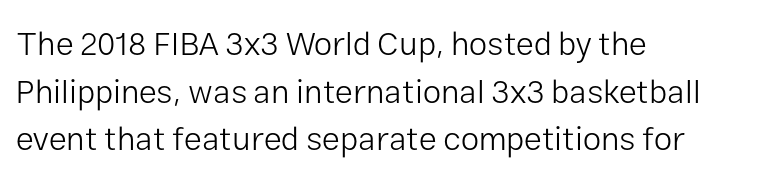
Q: Is the text bold? A: No.
Q: Is the text italic (slanted)? A: No, it is upright.
Q: Is the typeface a serif or a sans-serif typeface? A: Sans-serif.
Q: Is the text underlined? A: No.
Q: How is the paragraph aligned? A: Left-aligned.
Q: Is the spacing between letters normal or unusually wide? A: Normal.
Q: Is the spacing between lines tight, normal or loose? A: Normal.
Q: Width (condensed, normal, or wide)? A: Normal.
Q: Stroke contrast? A: Low.
Q: x-height? A: Medium.
Q: Monospaced? A: No.
